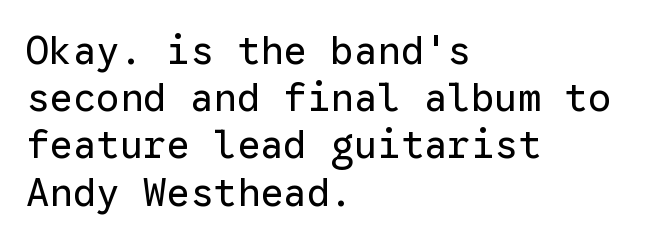
On a weight scale, this lands at 450 or below. Is the letter spacing exaggerated? No — it looks like the ordinary default. Posture: upright roman. Note the uniform advance width — an 'i' takes as much space as an 'm'. Visually the block forms a straight wall on the left and a jagged coastline on the right. Examine the stroke ends and you'll find no serifs.
